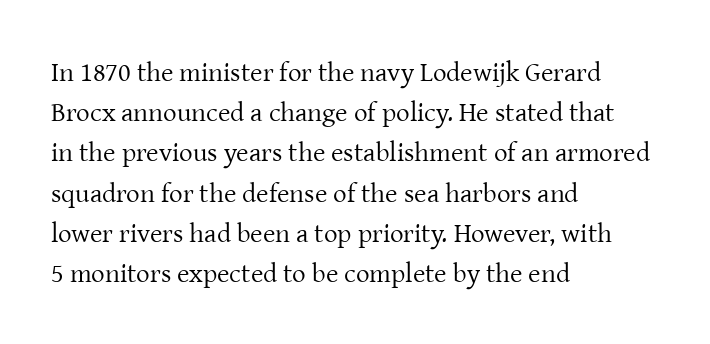
The paragraph shown leans on its left margin. Has an underline been added? It has not. The font's upright variant was chosen for this text. The cut favours lightness, reaching ordinary text weight at its darkest.
